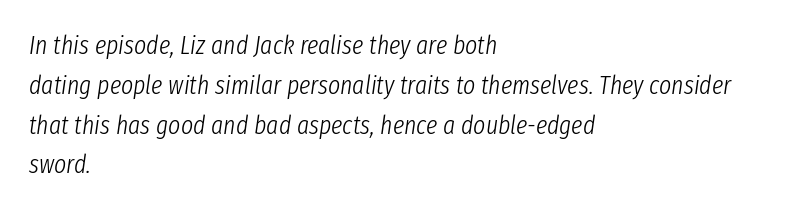
The lettering tilts uniformly, giving the passage an italic look. The characters are drawn with everyday or finer stroke widths. Baseline-to-baseline distance is the conventional proportion of letter height. Layout note: lines flush left. Has an underline been added? It has not.
